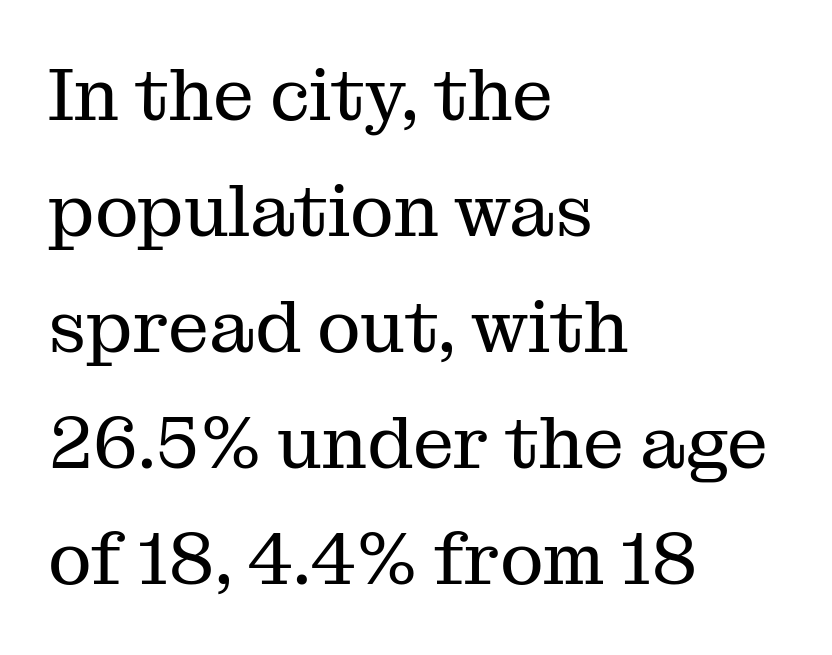
Q: Is the text bold? A: No.
Q: Is the text italic (slanted)? A: No, it is upright.
Q: Is the typeface a serif or a sans-serif typeface? A: Serif.
Q: Is the text underlined? A: No.
Q: How is the paragraph aligned? A: Left-aligned.
Q: Is the spacing between letters normal or unusually wide? A: Normal.
Q: Is the spacing between lines tight, normal or loose? A: Normal.
Q: Width (condensed, normal, or wide)? A: Normal.
Q: Stroke contrast? A: Medium.
Q: x-height? A: Medium.
Q: Monospaced? A: No.
